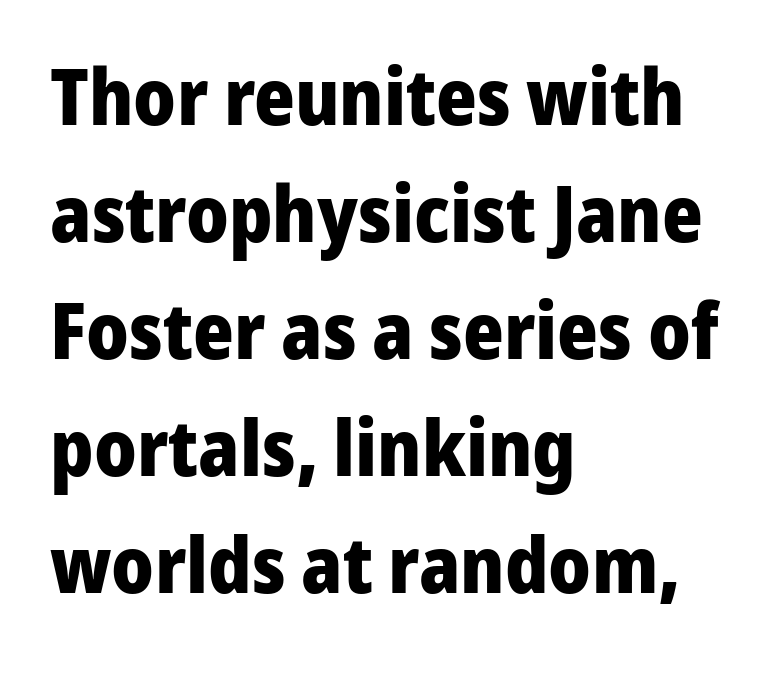
The designer went with a sans here, leaving each stem footless. Compared with typical body copy, the letter spacing here is the same. One-word summary of the alignment: left. Students, observe: this is what conventionally led text looks like. Unmarked baselines from the first word to the last.
